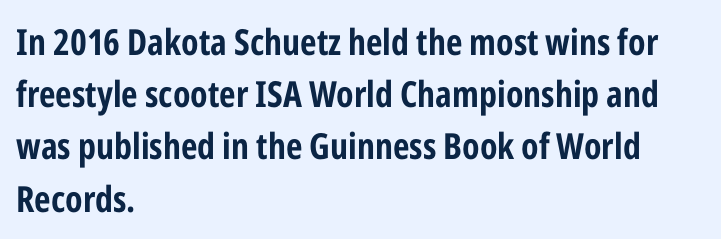
Q: Is the text bold? A: Yes.
Q: Is the text italic (slanted)? A: No, it is upright.
Q: Is the typeface a serif or a sans-serif typeface? A: Sans-serif.
Q: Is the text underlined? A: No.
Q: How is the paragraph aligned? A: Left-aligned.
Q: Is the spacing between letters normal or unusually wide? A: Normal.
Q: Is the spacing between lines tight, normal or loose? A: Normal.
Q: Width (condensed, normal, or wide)? A: Condensed.
Q: Stroke contrast? A: Low.
Q: x-height? A: Medium.
Q: Monospaced? A: No.
